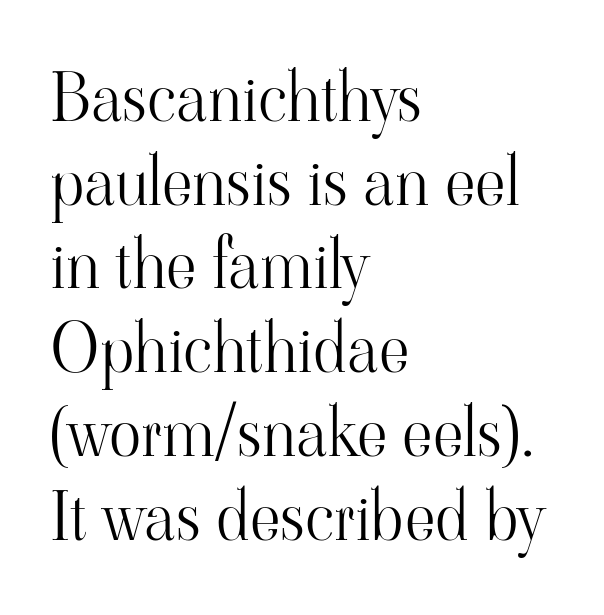
The image shows 67 px light serif type, upright; set left-aligned, normal line spacing (1.25x), normal letter spacing, not underlined; high stroke contrast and a small x-height.
